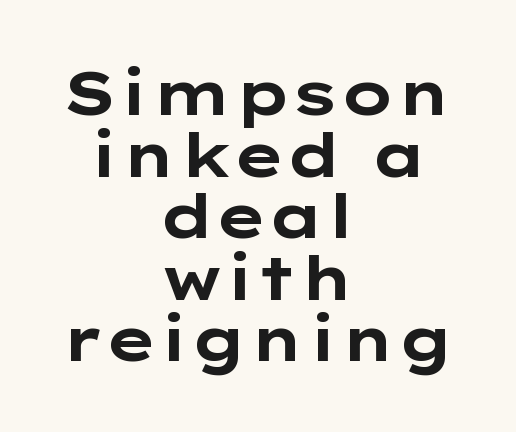
{"serif": "no", "italic": "no", "bold": "yes", "weight": "bold", "width": "wide", "stroke_contrast": "low", "x_height": "medium", "monospaced": "no", "underline": "no", "align": "center", "line_spacing": "tight", "line_spacing_ratio": 1.01, "letter_spacing": "normal", "letter_spacing_em": 0.0, "glyph_px": 61}
